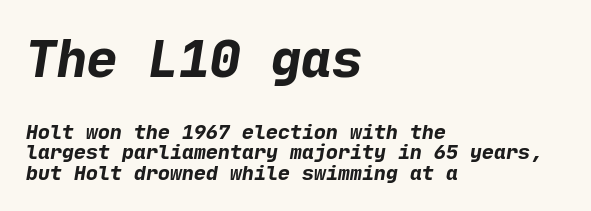
Q: Is the text bold? A: Yes.
Q: Is the typeface a serif or a sans-serif typeface? A: Sans-serif.
Q: Is the text underlined? A: No.
Q: How is the paragraph aligned? A: Left-aligned.
Q: Is the spacing between letters normal or unusually wide? A: Normal.
Q: Is the spacing between lines tight, normal or loose? A: Tight.
Q: Which block of text is set in a larger size, the first (top) or the second (bottom)? A: The first (top) one.
Q: Width (condensed, normal, or wide)? A: Normal.
Q: Stroke contrast? A: Low.
Q: x-height? A: Medium.
